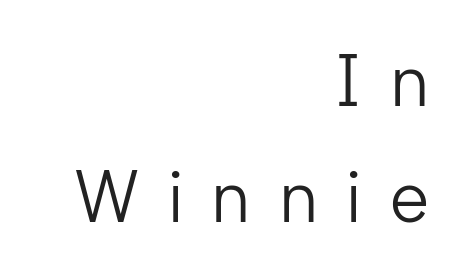
Short and long lines alike share a common ending point at right. Summary of weight: not heavy and not bold. Leading matches the norm, producing a regular column. The type family on display is of the sans-serif kind. Descenders hang freely into open space. Display-style spreading of the glyphs; the letterfit is very open.
